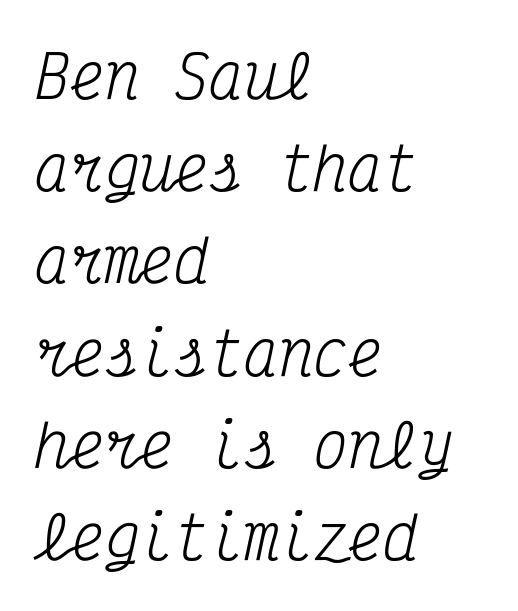
{"serif": "yes", "italic": "yes", "lean": "right", "slant_degrees": 12, "bold": "no", "weight": "regular", "width": "condensed", "stroke_contrast": "medium", "x_height": "medium", "monospaced": "yes", "underline": "no", "align": "left", "line_spacing": "normal", "line_spacing_ratio": 1.59, "letter_spacing": "normal", "letter_spacing_em": 0.0, "glyph_px": 58}
